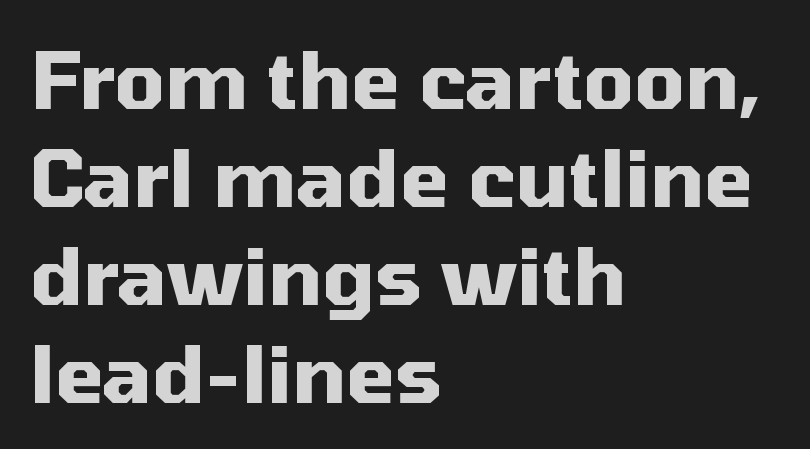
{"serif": "no", "italic": "no", "bold": "yes", "weight": "heavy", "width": "normal", "stroke_contrast": "medium", "x_height": "medium", "monospaced": "no", "underline": "no", "align": "left", "line_spacing_ratio": 1.24, "letter_spacing": "normal", "letter_spacing_em": 0.0, "glyph_px": 79}
